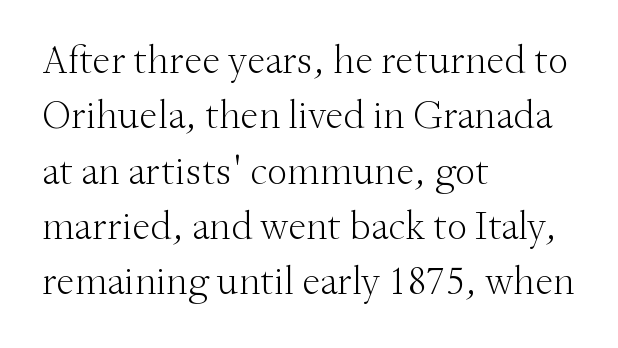
The image shows 41 px light serif type, upright; set left-aligned, normal line spacing (1.35x), normal letter spacing, not underlined; medium stroke contrast and a small x-height.
